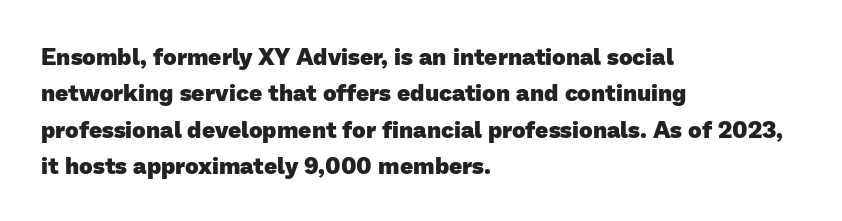
{"bold": "yes", "underline": "no", "align": "left", "line_spacing": "normal", "line_spacing_ratio": 1.58, "letter_spacing": "normal", "letter_spacing_em": 0.0, "glyph_px": 23}
